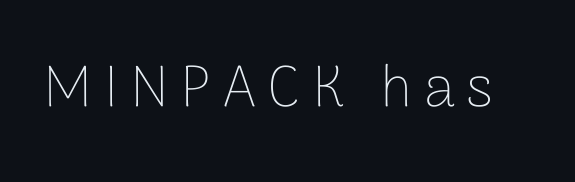
The image shows 58 px thin sans-serif type, upright; set unusually wide letter spacing (+0.2 em), not underlined; low stroke contrast and a medium x-height.
